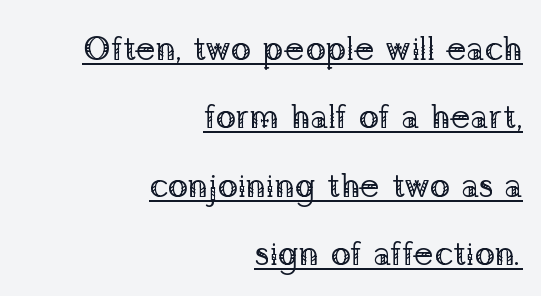
{"serif": "yes", "italic": "no", "bold": "no", "weight": "regular", "width": "normal", "stroke_contrast": "low", "x_height": "medium", "monospaced": "no", "underline": "yes", "align": "right", "line_spacing": "loose", "line_spacing_ratio": 2.01, "letter_spacing": "normal", "letter_spacing_em": 0.0, "glyph_px": 34}
